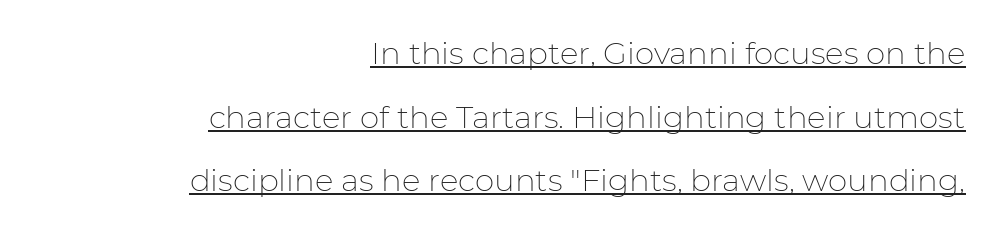
The rendering uses the underline text-decoration. Loosely led — the rows are spread out. Students, note that the glyphs here touch the page at normal intervals. This is the regular roman posture of the typeface.
